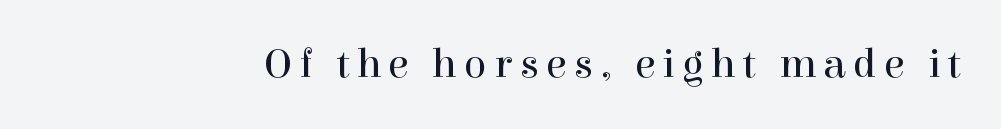
{"serif": "yes", "italic": "no", "bold": "no", "weight": "regular", "width": "normal", "x_height": "medium", "monospaced": "no", "underline": "no", "glyph_px": 42}
